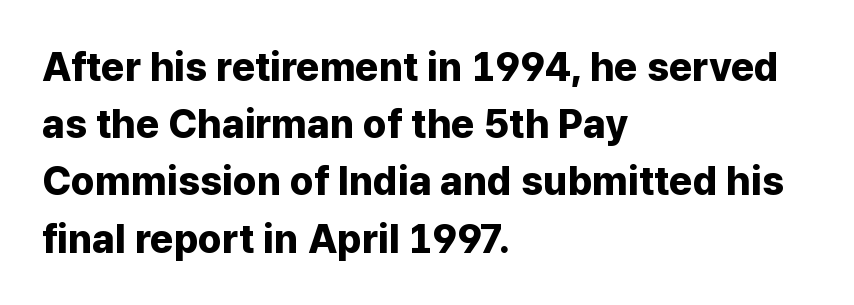
{"serif": "no", "italic": "no", "bold": "yes", "weight": "bold", "width": "normal", "stroke_contrast": "low", "x_height": "medium", "monospaced": "no", "underline": "no", "align": "left", "line_spacing": "normal", "line_spacing_ratio": 1.43, "letter_spacing": "normal", "letter_spacing_em": 0.0, "glyph_px": 40}
